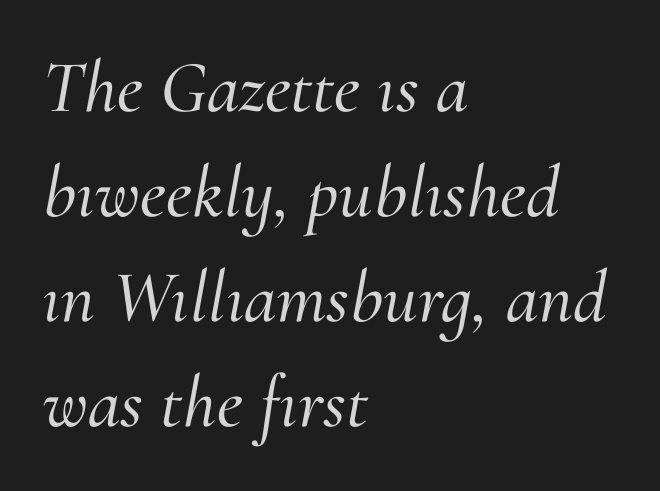
The passage shown is typeset with a serif family. The passage shown is not underscored anywhere. Vertically, the passage feels balanced, rows spaced as you'd expect. These lines were composed using italics. Between one letter and the next there's only the usual sliver of space.
